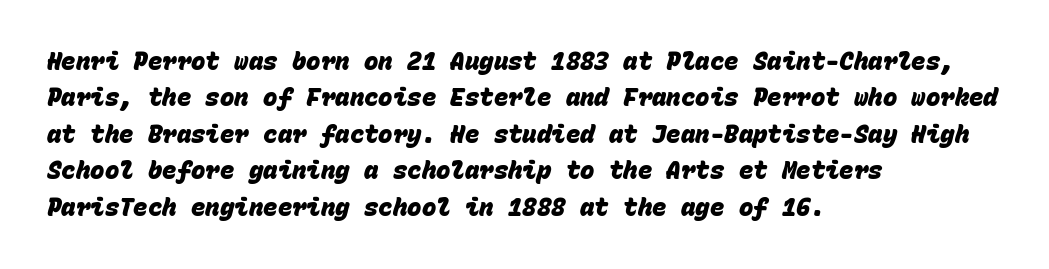
The image shows 24 px bold type; set left-aligned, normal line spacing (1.52x), normal letter spacing, not underlined.
